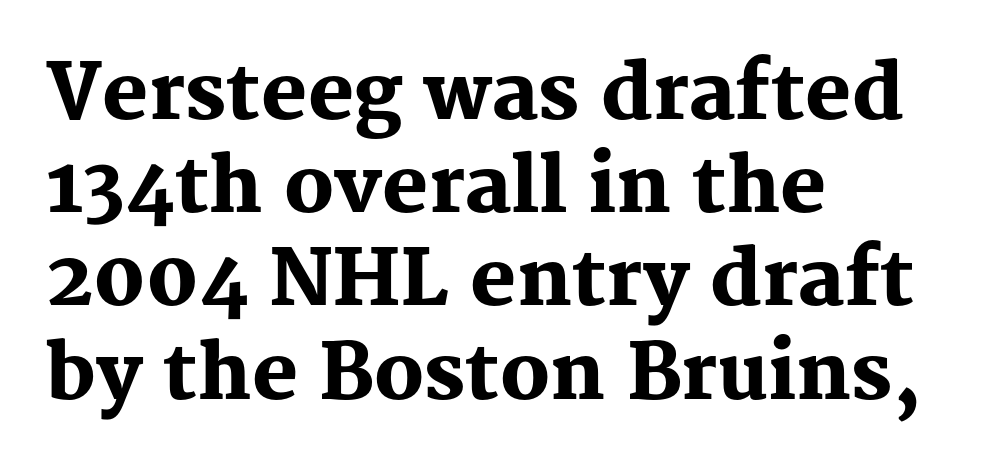
Q: Is the text bold? A: Yes.
Q: Is the text italic (slanted)? A: No, it is upright.
Q: Is the typeface a serif or a sans-serif typeface? A: Serif.
Q: Is the text underlined? A: No.
Q: How is the paragraph aligned? A: Left-aligned.
Q: Is the spacing between letters normal or unusually wide? A: Normal.
Q: Width (condensed, normal, or wide)? A: Normal.
Q: Stroke contrast? A: Medium.
Q: x-height? A: Medium.
Q: Monospaced? A: No.
